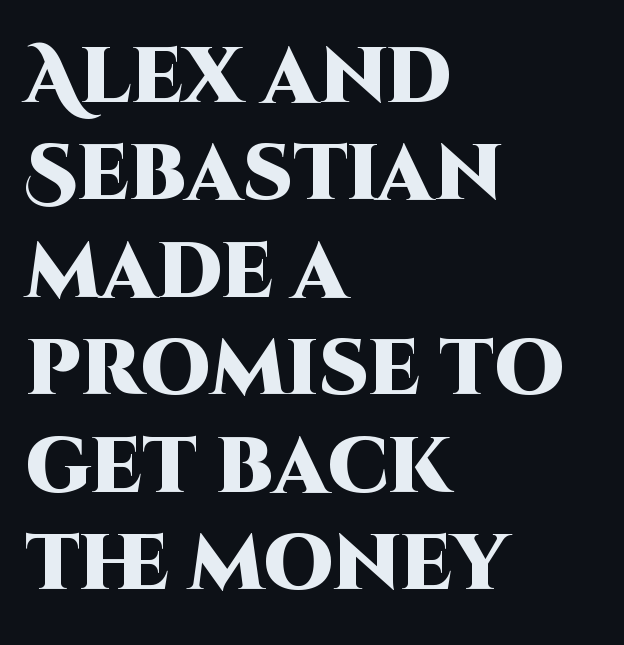
The image shows 78 px heavy sans-serif type, upright; set left-aligned, normal line spacing (1.25x), normal letter spacing, not underlined; high stroke contrast and a large x-height.
